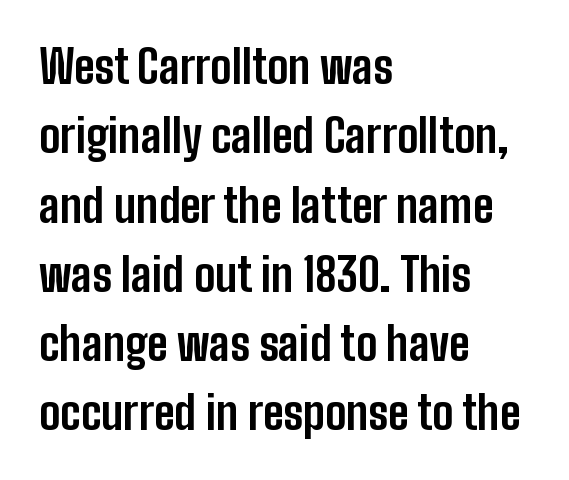
Q: Is the text bold? A: Yes.
Q: Is the text italic (slanted)? A: No, it is upright.
Q: Is the typeface a serif or a sans-serif typeface? A: Sans-serif.
Q: Is the text underlined? A: No.
Q: How is the paragraph aligned? A: Left-aligned.
Q: Is the spacing between letters normal or unusually wide? A: Normal.
Q: Is the spacing between lines tight, normal or loose? A: Normal.
Q: Width (condensed, normal, or wide)? A: Condensed.
Q: Stroke contrast? A: Low.
Q: x-height? A: Medium.
Q: Monospaced? A: No.
